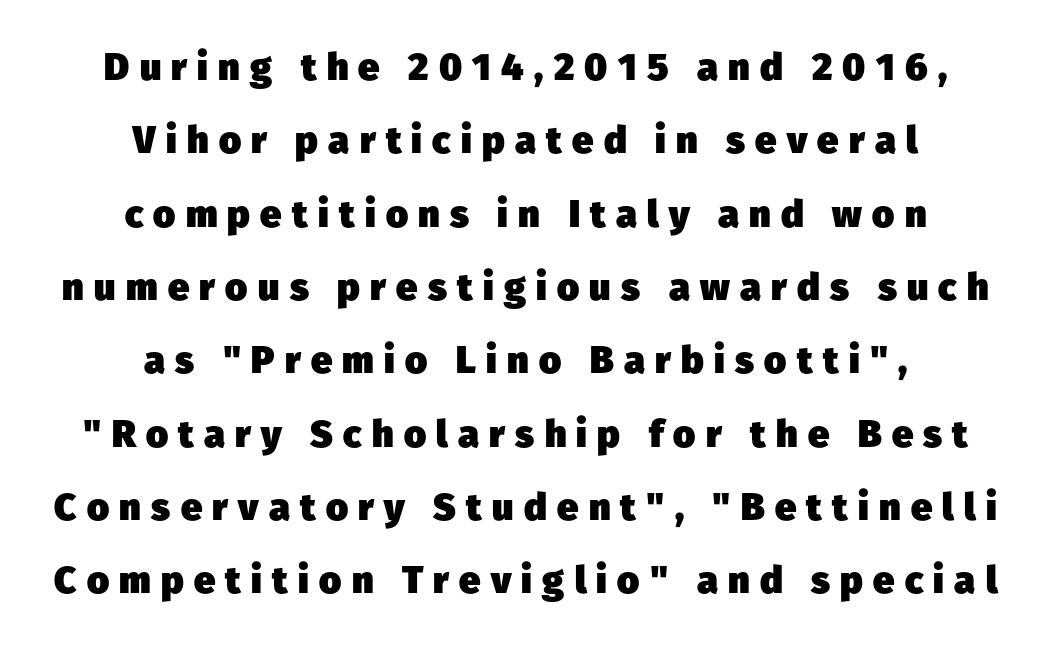
Q: Is the text bold? A: Yes.
Q: Is the typeface a serif or a sans-serif typeface? A: Sans-serif.
Q: Is the text underlined? A: No.
Q: How is the paragraph aligned? A: Centered.
Q: Is the spacing between letters normal or unusually wide? A: Unusually wide.
Q: Is the spacing between lines tight, normal or loose? A: Loose.
Q: Width (condensed, normal, or wide)? A: Normal.
Q: Stroke contrast? A: Low.
Q: x-height? A: Medium.
Q: Monospaced? A: No.
